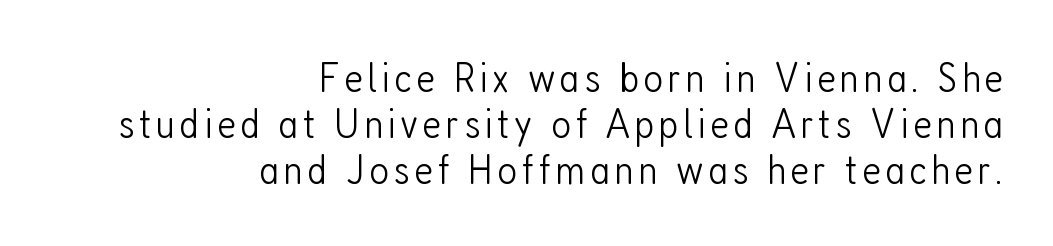
The strip under each line holds only bare page. The face used here is proportionally spaced, like ordinary book or web type. When letters stand straight like this, we call the style roman or upright. The passage is arranged like a letterhead date or caption credit — flush right. Summary of weight: not heavy and not bold. Observe the absence of serifs on each vertical stroke in this sample.
